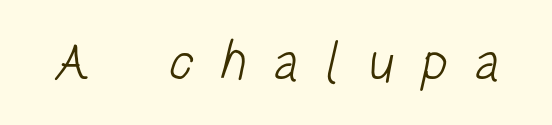
The image shows 55 px light, condensed sans-serif type; set unusually wide letter spacing (+0.47 em), not underlined; low stroke contrast and a large x-height.
